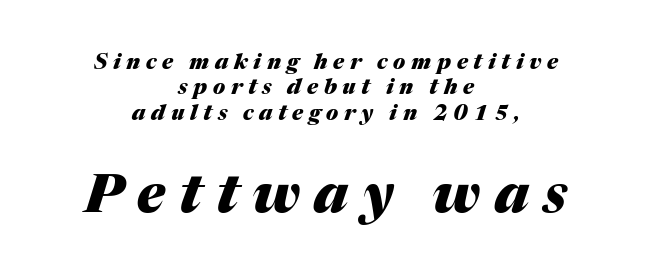
{"italic": "yes", "lean": "right", "slant_degrees": 17, "bold": "yes", "weight": "heavy", "width": "normal", "stroke_contrast": "medium", "x_height": "medium", "monospaced": "no", "underline": "no", "align": "center", "line_spacing_ratio": 1.21, "letter_spacing": "wide", "letter_spacing_em": 0.27, "larger_block": "second", "size_ratio": 2.52, "glyph_px": 53}
